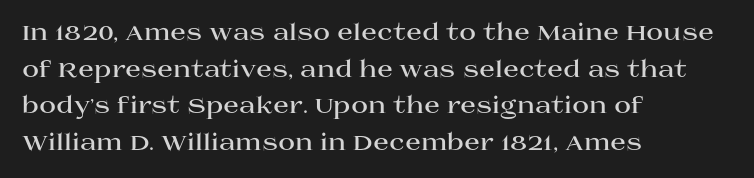
Visually the block forms a straight wall on the left and a jagged coastline on the right. The letters are bold, with thick, heavy strokes. The gap between lines stays unmarked. This sample keeps an unexceptional amount of space between lines. The horizontal fit of the characters is conventional and even. Vertical strokes here are truly vertical.
